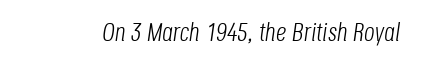
Q: Is the text bold? A: No.
Q: Is the text italic (slanted)? A: Yes, it leans right by about 8 degrees.
Q: Is the text underlined? A: No.
Q: Is the spacing between letters normal or unusually wide? A: Normal.
